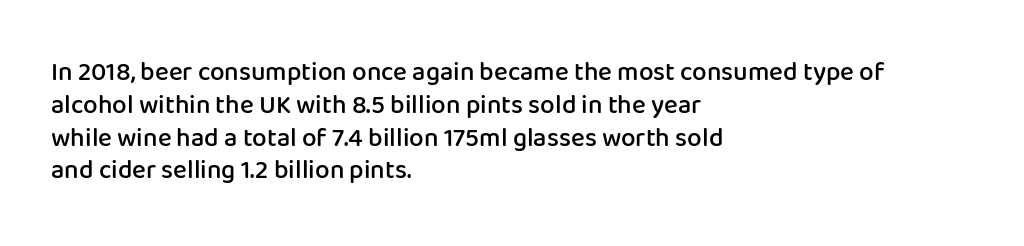
{"italic": "no", "bold": "semi", "underline": "no", "align": "left", "line_spacing": "normal", "line_spacing_ratio": 1.26, "letter_spacing": "normal", "letter_spacing_em": 0.0, "glyph_px": 26}
